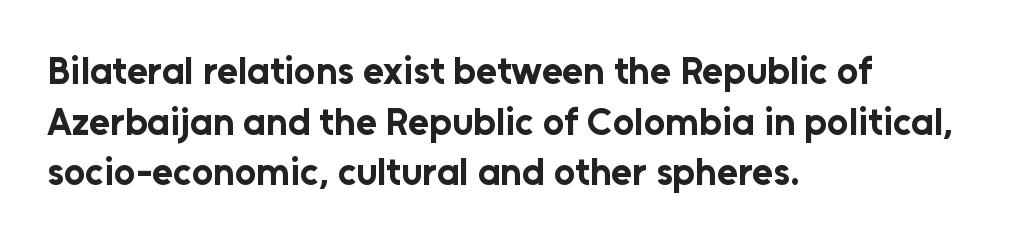
The image shows 38 px bold sans-serif type, upright; set left-aligned, normal line spacing (1.33x), normal letter spacing, not underlined; low stroke contrast and a medium x-height.
